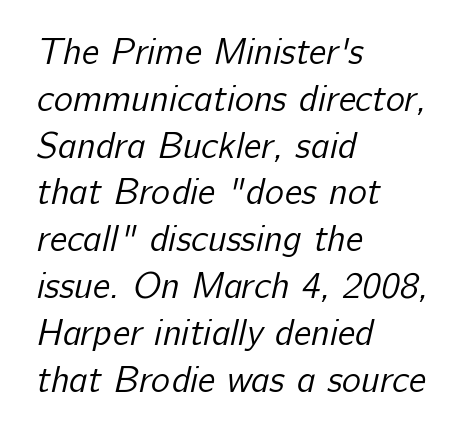
Q: Is the text bold? A: No.
Q: Is the typeface a serif or a sans-serif typeface? A: Sans-serif.
Q: Is the text underlined? A: No.
Q: How is the paragraph aligned? A: Left-aligned.
Q: Is the spacing between letters normal or unusually wide? A: Normal.
Q: Is the spacing between lines tight, normal or loose? A: Normal.
Q: Width (condensed, normal, or wide)? A: Normal.
Q: Stroke contrast? A: Low.
Q: x-height? A: Medium.
Q: Monospaced? A: No.
